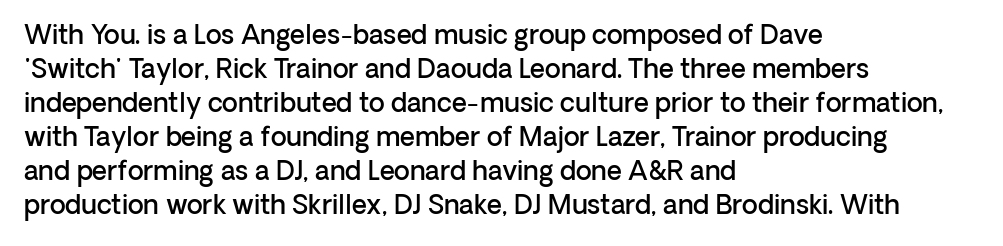
Q: Is the text bold? A: Semi-bold.
Q: Is the text italic (slanted)? A: No, it is upright.
Q: Is the text underlined? A: No.
Q: How is the paragraph aligned? A: Left-aligned.
Q: Is the spacing between letters normal or unusually wide? A: Normal.
Q: Is the spacing between lines tight, normal or loose? A: Normal.
